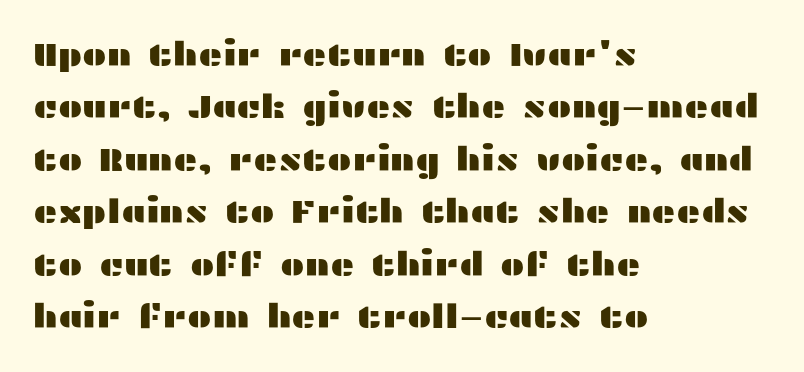
The passage shown is typed in a proportional face where columns would drift. Is this a sans? Yes — the strokes have no serifs. Quick note: interline space is typical. Notice how the passage keeps a crisp vertical edge on the left only. The gap between lines stays unmarked.
